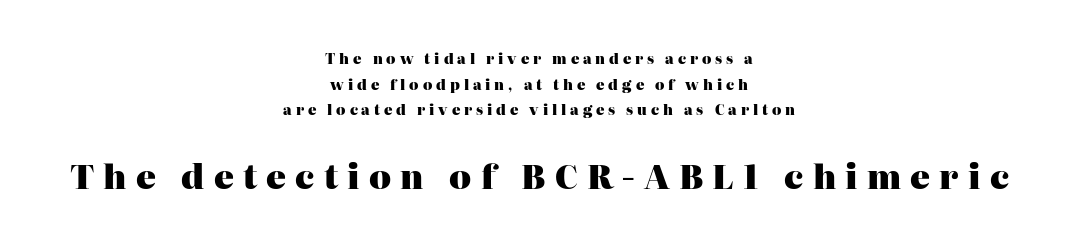
Posture: straight, roman, zero tilt. Horizontal alignment here is central, giving a formal, balanced look. What kind of face is this? One with serifs. The rendering uses natural spacing where letterforms have individual widths. Bold? Absolutely — the strokes are thick and heavy. Anything drawn beneath the words? Only blank space.
